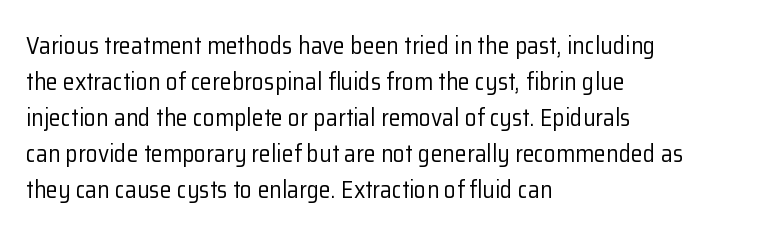
The image shows 24 px text type, upright; set left-aligned, normal line spacing (1.5x), normal letter spacing, not underlined.
